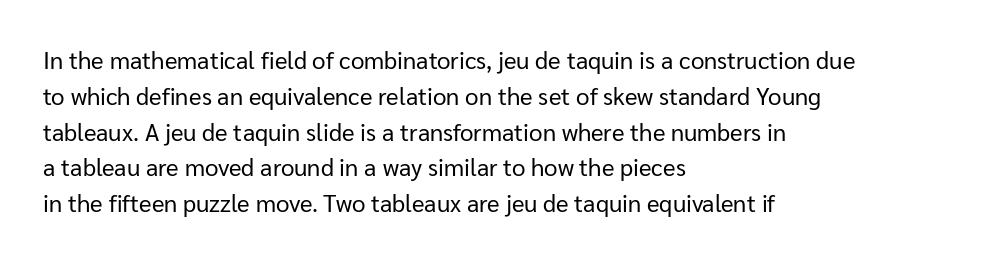
Q: Is the text bold? A: No.
Q: Is the text italic (slanted)? A: No, it is upright.
Q: Is the text underlined? A: No.
Q: How is the paragraph aligned? A: Left-aligned.
Q: Is the spacing between letters normal or unusually wide? A: Normal.
Q: Is the spacing between lines tight, normal or loose? A: Normal.
